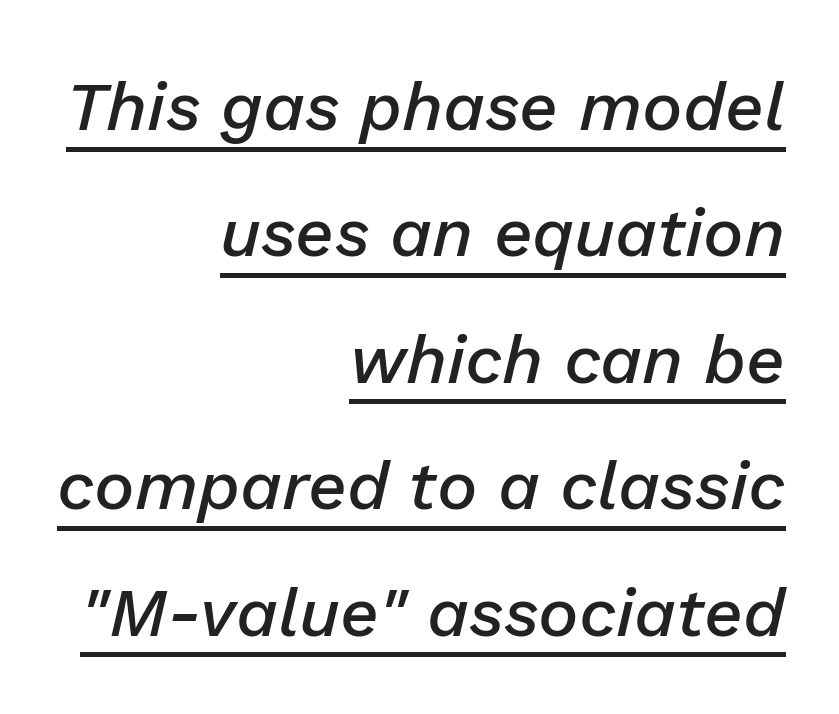
{"italic": "yes", "lean": "right", "slant_degrees": 13, "bold": "semi", "weight": "semibold", "width": "normal", "stroke_contrast": "low", "x_height": "medium", "monospaced": "no", "underline": "yes", "align": "right", "line_spacing_ratio": 1.86, "letter_spacing": "normal", "letter_spacing_em": 0.0, "glyph_px": 68}
